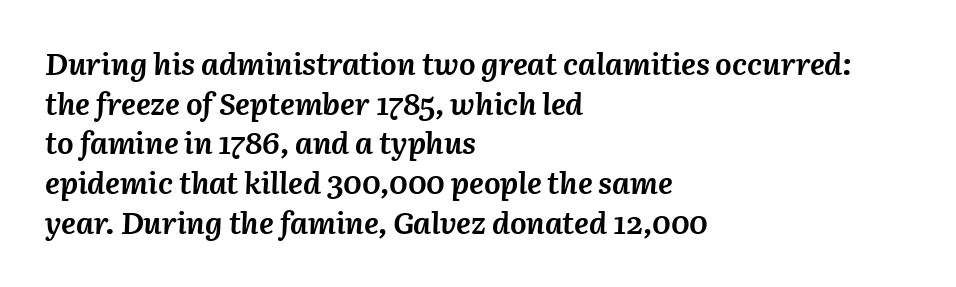
{"italic": "yes", "lean": "right", "slant_degrees": 3, "bold": "yes", "weight": "semibold", "width": "normal", "stroke_contrast": "medium", "x_height": "medium", "monospaced": "no", "underline": "no", "align": "left", "line_spacing": "normal", "line_spacing_ratio": 1.28, "letter_spacing": "normal", "letter_spacing_em": 0.0, "glyph_px": 31}
